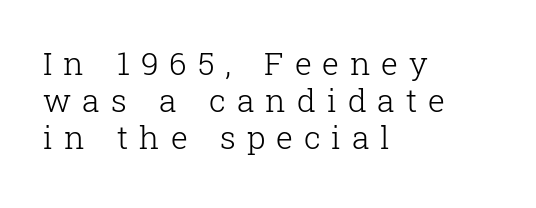
{"serif": "yes", "italic": "no", "bold": "no", "weight": "light", "width": "normal", "stroke_contrast": "low", "x_height": "medium", "monospaced": "no", "underline": "no", "align": "left", "line_spacing": "tight", "line_spacing_ratio": 1.15, "letter_spacing": "wide", "letter_spacing_em": 0.34, "glyph_px": 32}
